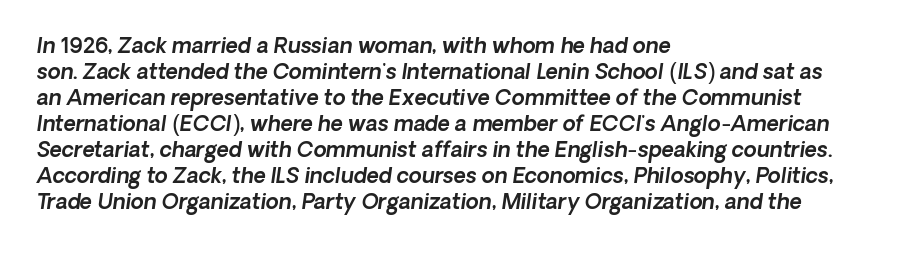
The image shows 21 px text type; set left-aligned, line spacing 1.24x, normal letter spacing, not underlined.
